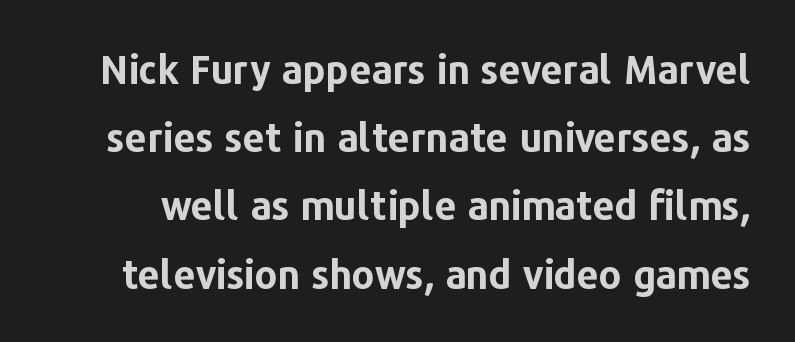
The image shows 39 px bold sans-serif type, upright; set line spacing 1.75x, normal letter spacing, not underlined; low stroke contrast and a medium x-height.
